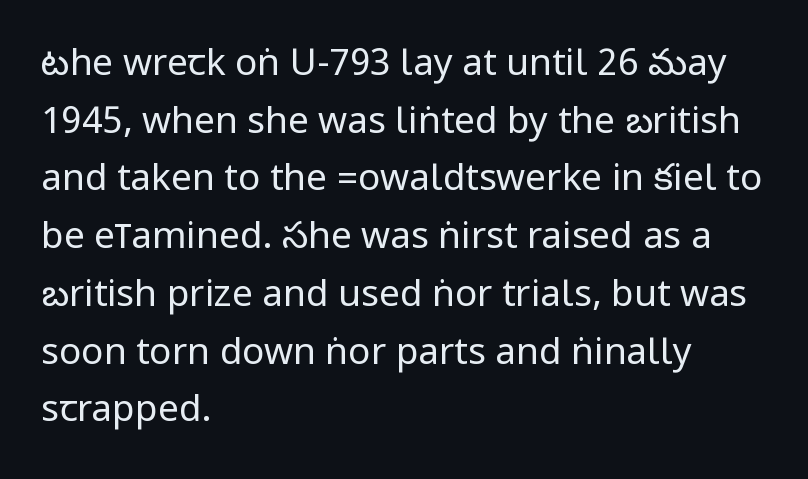
Reading down the block, your eye returns to a fixed left position each line. This rendering employs a face without finishing strokes, i.e., a sans-serif. Stems here are at most as thick as an everyday book face. A typesetter would mark this as roman, not italic. Successive baselines arrive at the customary interval.
